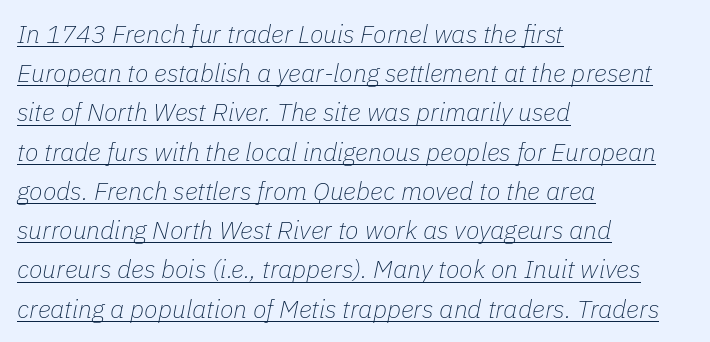
The image shows 25 px text type, italic (leaning right); set left-aligned, normal line spacing (1.57x), normal letter spacing, underlined.
